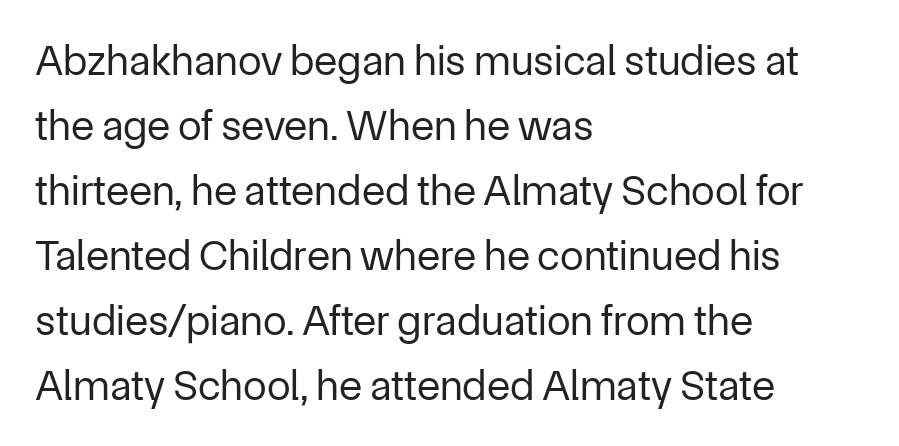
{"serif": "no", "italic": "no", "bold": "no", "weight": "regular", "width": "normal", "stroke_contrast": "low", "x_height": "medium", "monospaced": "no", "underline": "no", "align": "left", "line_spacing": "normal", "line_spacing_ratio": 1.51, "letter_spacing": "normal", "letter_spacing_em": 0.0, "glyph_px": 43}
